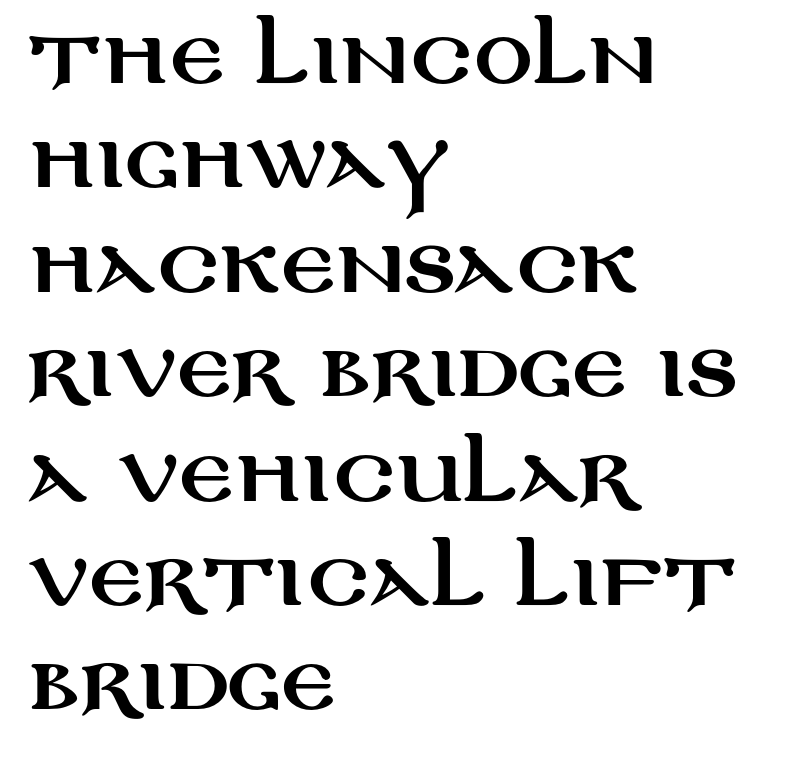
Varying glyph widths throughout — classic text-font behaviour. Are there feet on the stems? There aren't — it's a sans. Glyph-to-glyph distance matches everyday printed text. The passage shown stacks its lines at a standard gap. The space directly below the letters is spotless. Notice how the stems are strictly vertical — no italics here.
